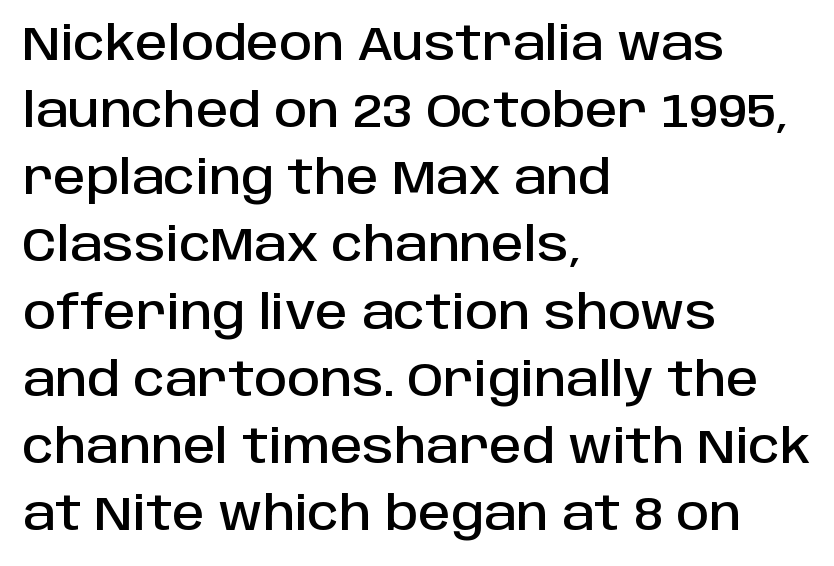
Q: Is the text italic (slanted)? A: No, it is upright.
Q: Is the typeface a serif or a sans-serif typeface? A: Sans-serif.
Q: Is the text underlined? A: No.
Q: How is the paragraph aligned? A: Left-aligned.
Q: Is the spacing between letters normal or unusually wide? A: Normal.
Q: Is the spacing between lines tight, normal or loose? A: Normal.
Q: Width (condensed, normal, or wide)? A: Normal.
Q: Stroke contrast? A: Low.
Q: x-height? A: Large.
Q: Monospaced? A: No.
